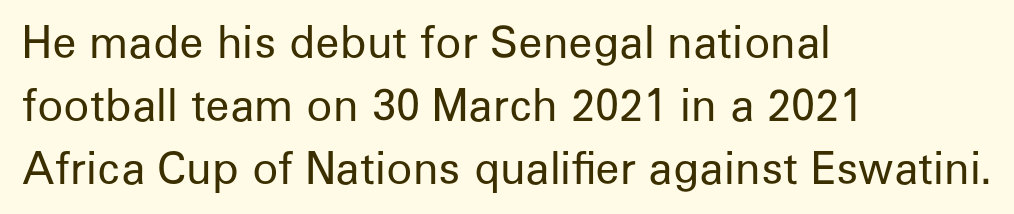
Note the varied advance widths — an 'i' is clearly narrower than an 'm'. Rendered with straight, roman letterforms. Lines of text with bare space underneath. In terms of letterspacing, this is plain default setting. Unlike a traditional serif, this face leaves its strokes unadorned. The cut favours lightness, reaching ordinary text weight at its darkest.
